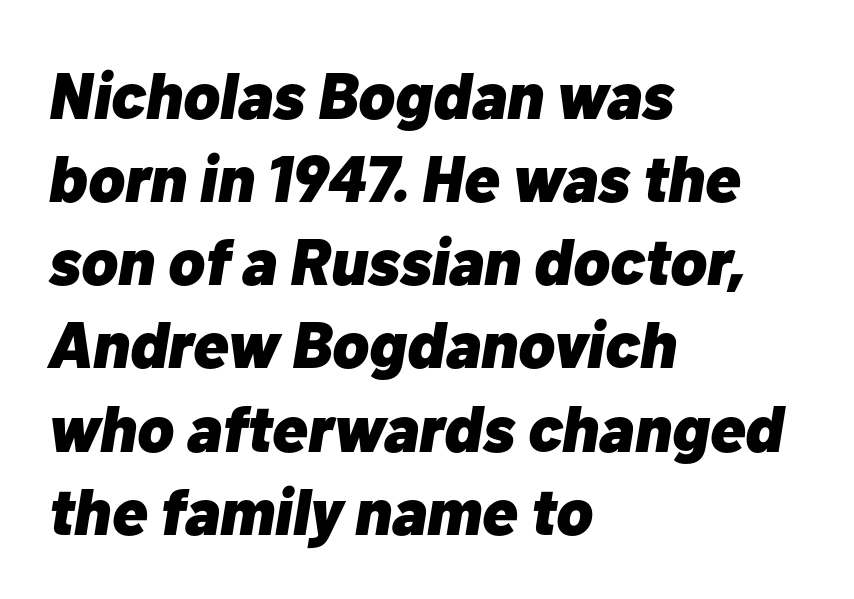
{"italic": "yes", "lean": "right", "slant_degrees": 10, "bold": "yes", "weight": "heavy", "width": "normal", "stroke_contrast": "low", "x_height": "medium", "monospaced": "no", "underline": "no", "align": "left", "line_spacing": "normal", "line_spacing_ratio": 1.26, "letter_spacing": "normal", "letter_spacing_em": 0.0, "glyph_px": 66}
